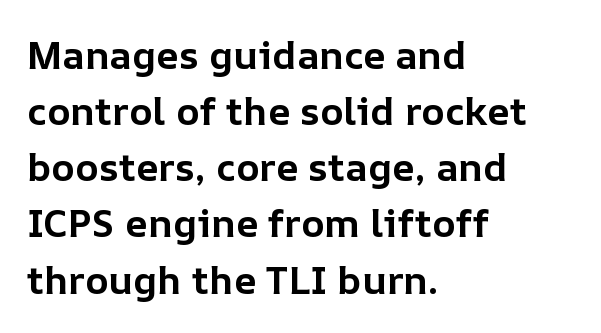
Q: Is the text bold? A: Yes.
Q: Is the text italic (slanted)? A: No, it is upright.
Q: Is the text underlined? A: No.
Q: How is the paragraph aligned? A: Left-aligned.
Q: Is the spacing between letters normal or unusually wide? A: Normal.
Q: Is the spacing between lines tight, normal or loose? A: Normal.
Q: Width (condensed, normal, or wide)? A: Normal.
Q: Stroke contrast? A: Low.
Q: x-height? A: Medium.
Q: Monospaced? A: No.
